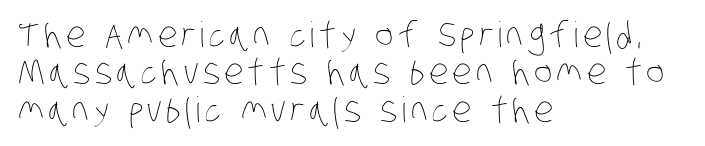
The image shows 35 px thin, condensed type; set left-aligned, tight line spacing (1.07x), not underlined; low stroke contrast and a large x-height.
